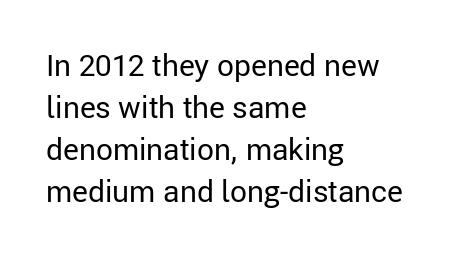
This rendering employs a face without finishing strokes, i.e., a sans-serif. Type without underlining. A typesetter would mark this as roman, not italic. Counters stay open thanks to moderate or lighter strokes. Is this a fixed-width face? No — the glyphs have proportional, varying widths.
